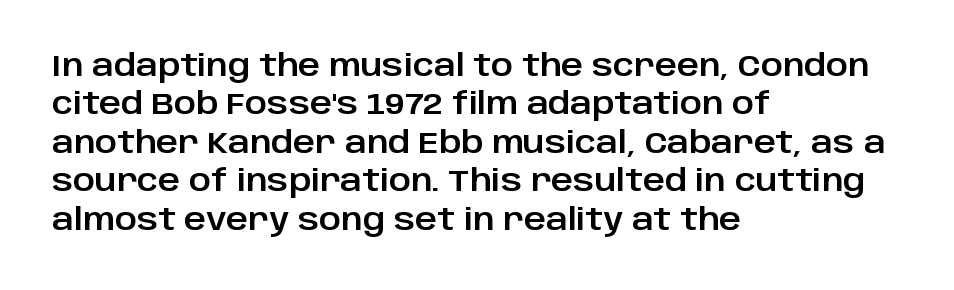
Characters remain perfectly vertical along every line. Any mark beneath the type? The region is blank. In terms of leading, this rendering sits right in the middle. Notice how the passage keeps a crisp vertical edge on the left only.
